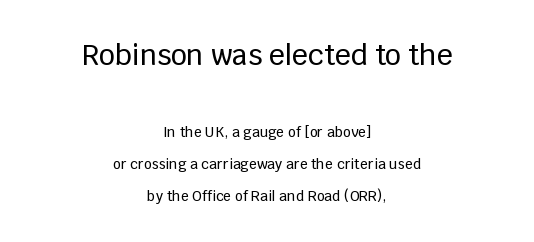
Q: Is the text italic (slanted)? A: No, it is upright.
Q: Is the typeface a serif or a sans-serif typeface? A: Sans-serif.
Q: Is the text underlined? A: No.
Q: How is the paragraph aligned? A: Centered.
Q: Is the spacing between letters normal or unusually wide? A: Normal.
Q: Is the spacing between lines tight, normal or loose? A: Loose.
Q: Which block of text is set in a larger size, the first (top) or the second (bottom)? A: The first (top) one.
Q: Width (condensed, normal, or wide)? A: Normal.
Q: Stroke contrast? A: Low.
Q: x-height? A: Large.
Q: Monospaced? A: No.
